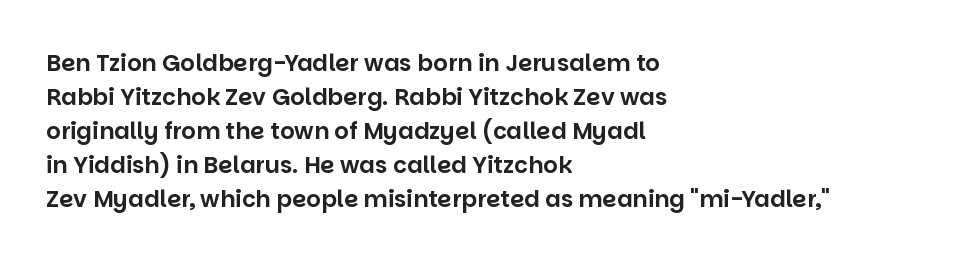
{"italic": "no", "underline": "no", "align": "left", "line_spacing": "normal", "line_spacing_ratio": 1.48, "letter_spacing": "normal", "letter_spacing_em": 0.0, "glyph_px": 23}
